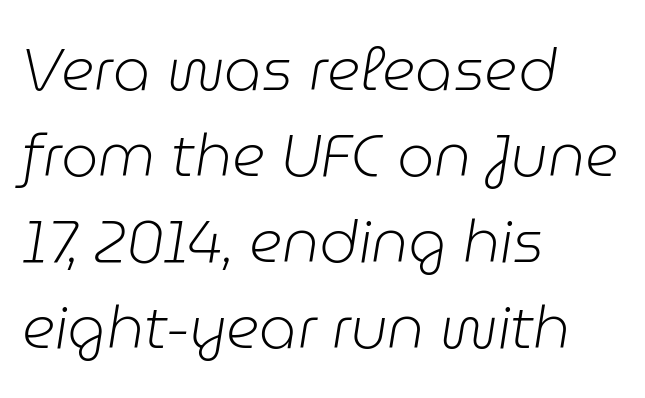
Alignment: flush left. The text carries the slant typical of an italic or oblique font. The line texture is even and compact thanks to regular tracking. Only glyphs here, with clear space below each row.
